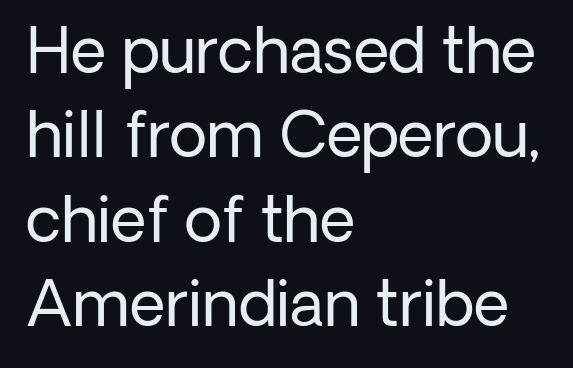
The image shows 62 px regular-weight sans-serif type, upright; set left-aligned, normal line spacing (1.36x), normal letter spacing, not underlined; low stroke contrast and a medium x-height.
